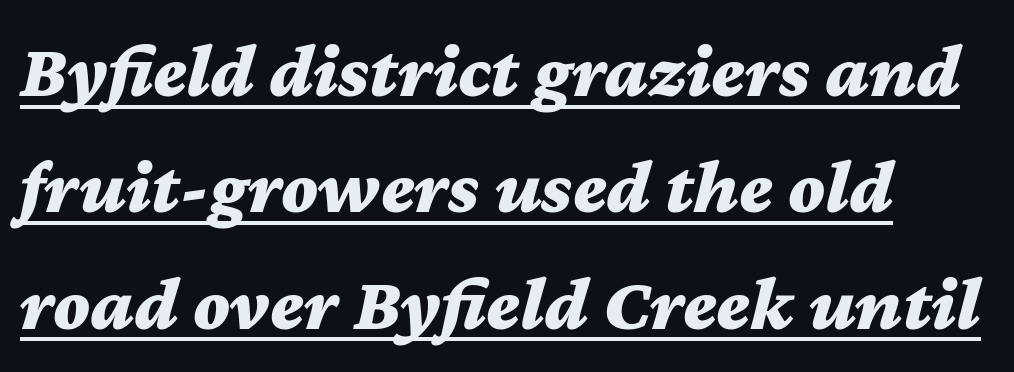
The image shows 77 px bold, wide type, italic (leaning right); set left-aligned, normal line spacing (1.51x), normal letter spacing, underlined; medium stroke contrast and a medium x-height.
